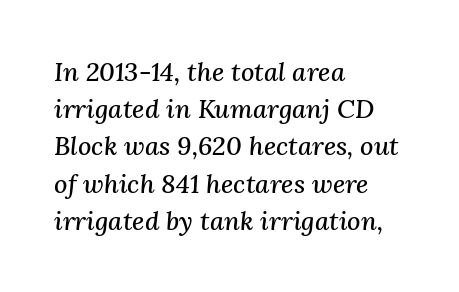
Q: Is the text italic (slanted)? A: Yes, it leans right by about 3 degrees.
Q: Is the text underlined? A: No.
Q: How is the paragraph aligned? A: Left-aligned.
Q: Is the spacing between letters normal or unusually wide? A: Normal.
Q: Is the spacing between lines tight, normal or loose? A: Normal.
